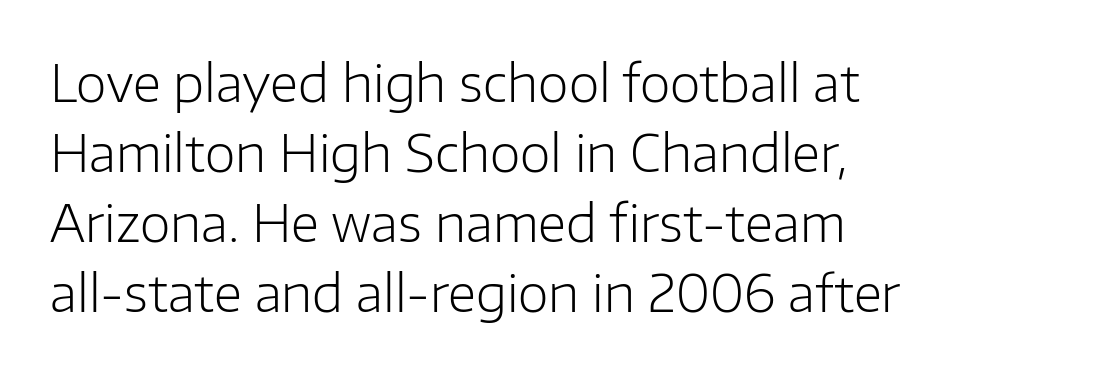
{"serif": "no", "italic": "no", "bold": "no", "weight": "light", "width": "normal", "stroke_contrast": "low", "x_height": "medium", "monospaced": "no", "underline": "no", "align": "left", "line_spacing": "normal", "line_spacing_ratio": 1.4, "letter_spacing": "normal", "letter_spacing_em": 0.0, "glyph_px": 50}
